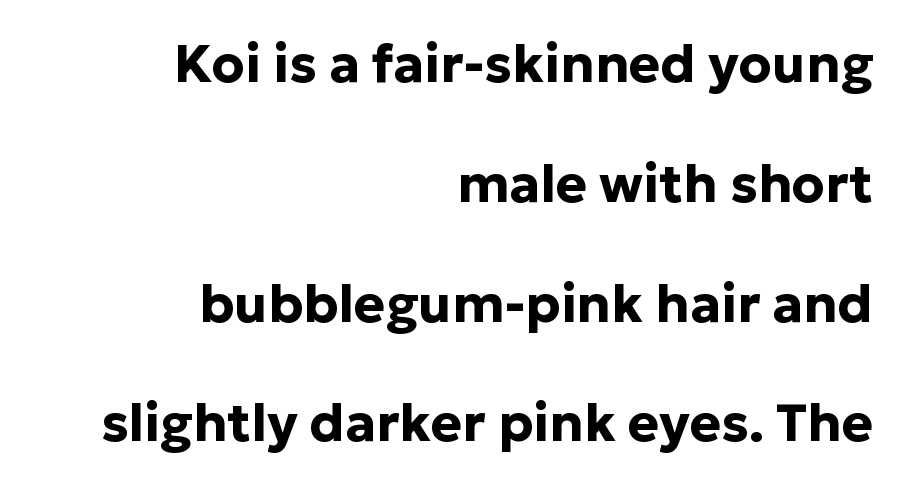
The image shows 53 px bold sans-serif type, upright; set right-aligned, loose line spacing (2.26x), normal letter spacing, not underlined; low stroke contrast and a medium x-height.
